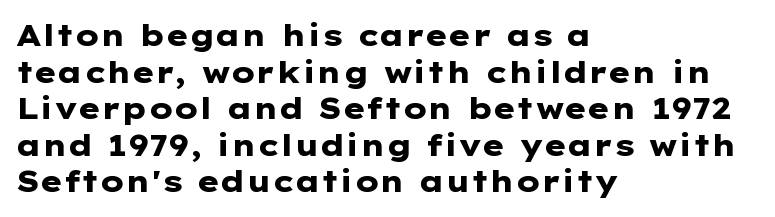
{"serif": "no", "italic": "no", "bold": "yes", "weight": "heavy", "width": "wide", "stroke_contrast": "low", "x_height": "medium", "monospaced": "no", "underline": "no", "align": "left", "line_spacing_ratio": 1.22, "letter_spacing": "normal", "letter_spacing_em": 0.0, "glyph_px": 30}
